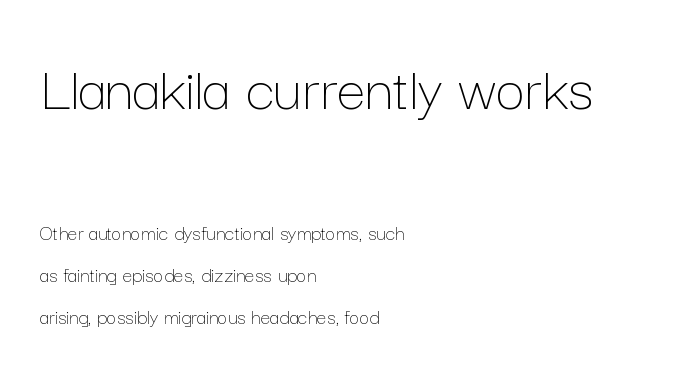
The image shows 65 px thin type, upright; set left-aligned, loose line spacing (1.91x), normal letter spacing, not underlined; the first (top) block is 2.95x larger; low stroke contrast and a medium x-height.
